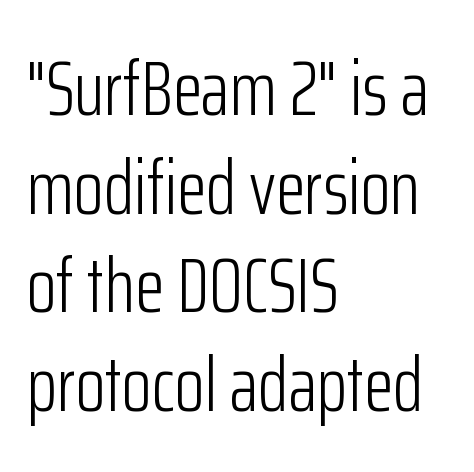
{"serif": "no", "italic": "no", "bold": "no", "weight": "light", "width": "condensed", "stroke_contrast": "low", "x_height": "medium", "monospaced": "no", "underline": "no", "align": "left", "line_spacing": "normal", "line_spacing_ratio": 1.28, "letter_spacing": "normal", "letter_spacing_em": 0.0, "glyph_px": 77}
